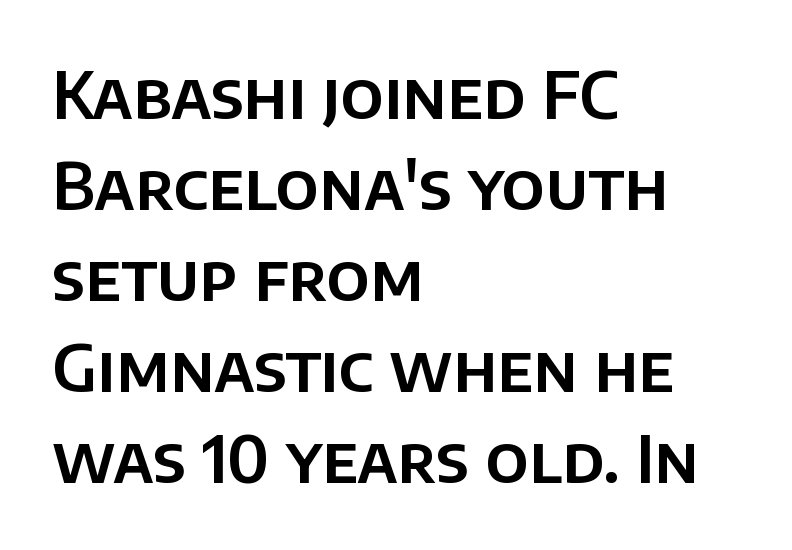
Q: Is the text italic (slanted)? A: No, it is upright.
Q: Is the typeface a serif or a sans-serif typeface? A: Sans-serif.
Q: Is the text underlined? A: No.
Q: How is the paragraph aligned? A: Left-aligned.
Q: Is the spacing between letters normal or unusually wide? A: Normal.
Q: Is the spacing between lines tight, normal or loose? A: Normal.
Q: Width (condensed, normal, or wide)? A: Normal.
Q: Stroke contrast? A: Low.
Q: x-height? A: Large.
Q: Monospaced? A: No.
